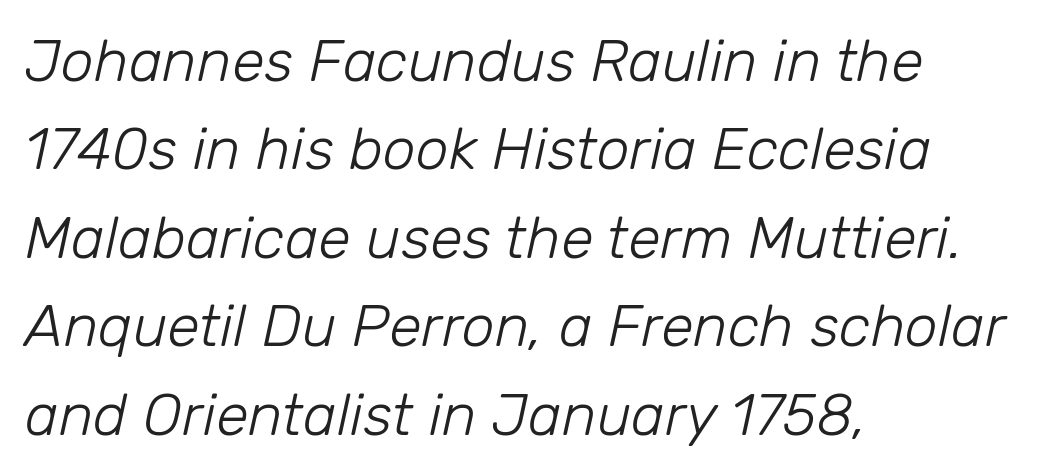
Q: Is the text bold? A: No.
Q: Is the text italic (slanted)? A: Yes, it leans right by about 12 degrees.
Q: Is the text underlined? A: No.
Q: How is the paragraph aligned? A: Left-aligned.
Q: Is the spacing between letters normal or unusually wide? A: Normal.
Q: Is the spacing between lines tight, normal or loose? A: Normal.
Q: Width (condensed, normal, or wide)? A: Normal.
Q: Stroke contrast? A: Low.
Q: x-height? A: Medium.
Q: Monospaced? A: No.
